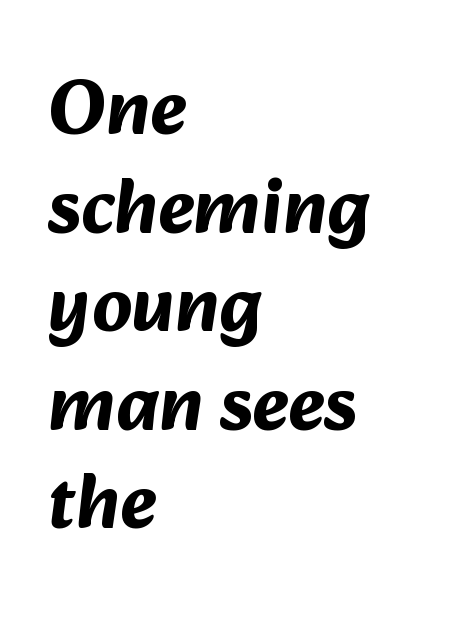
{"serif": "no", "bold": "yes", "weight": "bold", "width": "normal", "stroke_contrast": "medium", "x_height": "medium", "monospaced": "no", "underline": "no", "align": "left", "line_spacing": "normal", "line_spacing_ratio": 1.28, "letter_spacing": "normal", "letter_spacing_em": 0.0, "glyph_px": 77}
